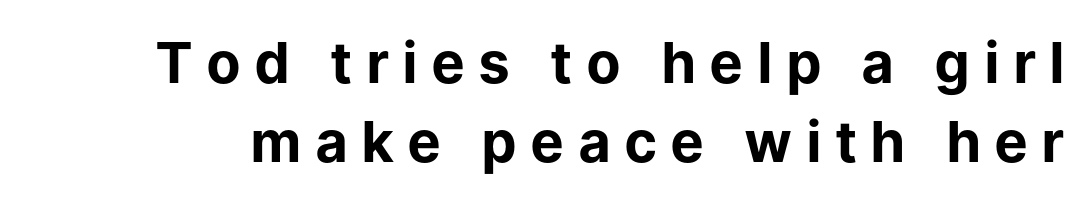
The image shows 56 px bold sans-serif type, upright; set normal line spacing (1.41x), unusually wide letter spacing (+0.27 em), not underlined; low stroke contrast and a medium x-height.
